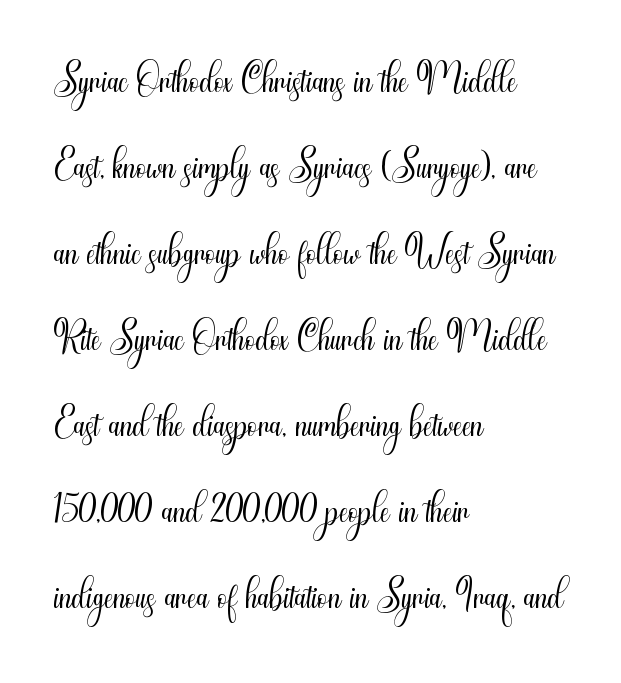
{"serif": "no", "bold": "no", "weight": "light", "width": "condensed", "stroke_contrast": "medium", "x_height": "small", "monospaced": "no", "underline": "no", "align": "left", "line_spacing": "normal", "line_spacing_ratio": 1.51, "letter_spacing": "normal", "letter_spacing_em": 0.0, "glyph_px": 57}
